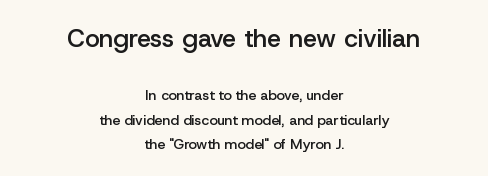
The text block is weighted toward neither margin, spreading evenly from the middle. The glyphs have the mass of a demibold cut, below bold. The type is set solid horizontally, with unmodified tracking. Size contrast runs from large at the top to small at the bottom. Nobody drew a line under any word here.
